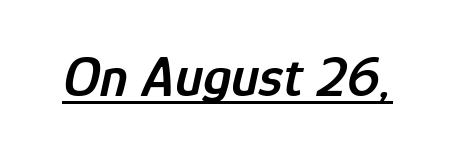
Q: Is the text bold? A: Semi-bold.
Q: Is the text italic (slanted)? A: Yes, it leans right by about 12 degrees.
Q: Is the text underlined? A: Yes.
Q: Is the spacing between letters normal or unusually wide? A: Normal.
Q: Width (condensed, normal, or wide)? A: Condensed.
Q: Stroke contrast? A: Low.
Q: x-height? A: Medium.
Q: Monospaced? A: No.
